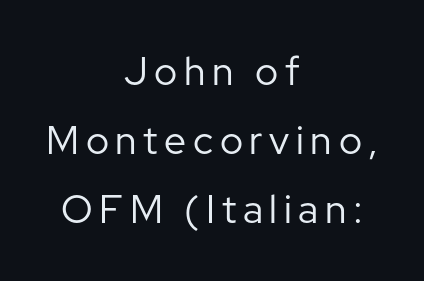
The image shows 39 px regular-weight sans-serif type, upright; set centered, line spacing 1.77x, not underlined; low stroke contrast and a medium x-height.
